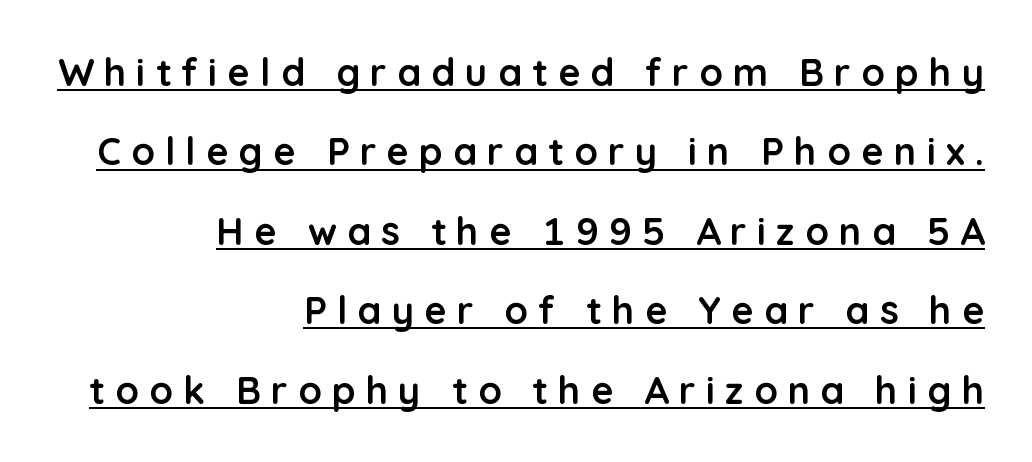
The image shows 38 px semibold sans-serif type, upright; set right-aligned, loose line spacing (2.09x), unusually wide letter spacing (+0.27 em), underlined; low stroke contrast and a medium x-height.
